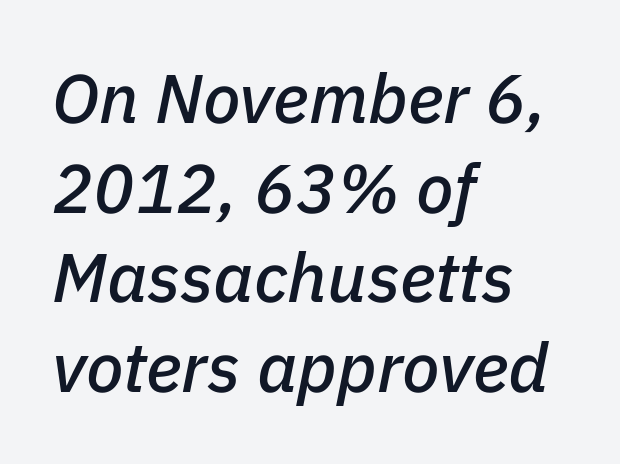
{"italic": "yes", "lean": "right", "slant_degrees": 11, "width": "normal", "stroke_contrast": "low", "x_height": "medium", "monospaced": "no", "underline": "no", "align": "left", "line_spacing": "normal", "line_spacing_ratio": 1.3, "letter_spacing": "normal", "letter_spacing_em": 0.0, "glyph_px": 69}
